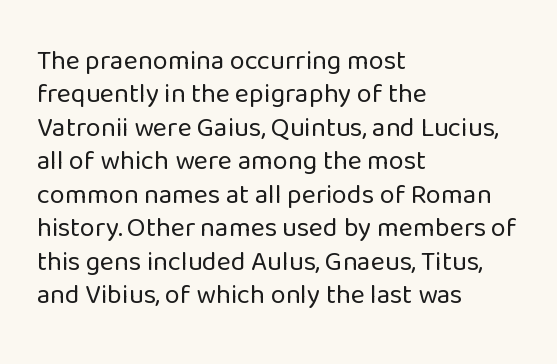
{"italic": "no", "bold": "no", "underline": "no", "align": "left", "line_spacing_ratio": 1.24, "letter_spacing": "normal", "letter_spacing_em": 0.0, "glyph_px": 27}
